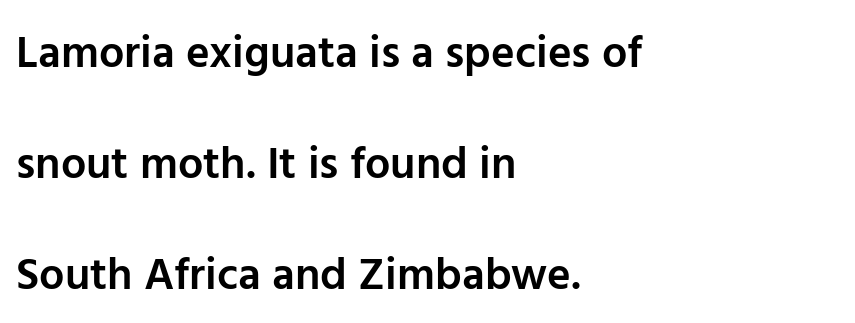
Q: Is the text bold? A: Semi-bold.
Q: Is the text italic (slanted)? A: No, it is upright.
Q: Is the typeface a serif or a sans-serif typeface? A: Sans-serif.
Q: Is the text underlined? A: No.
Q: How is the paragraph aligned? A: Left-aligned.
Q: Is the spacing between letters normal or unusually wide? A: Normal.
Q: Is the spacing between lines tight, normal or loose? A: Loose.
Q: Width (condensed, normal, or wide)? A: Normal.
Q: Stroke contrast? A: Low.
Q: x-height? A: Medium.
Q: Monospaced? A: No.
